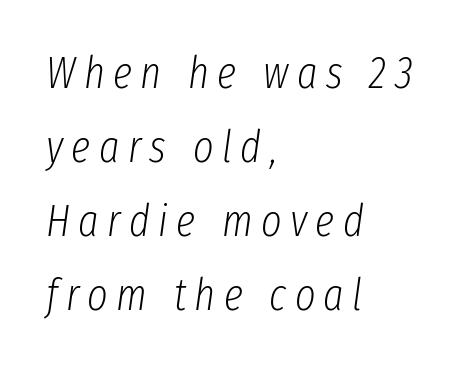
{"italic": "yes", "lean": "right", "slant_degrees": 8, "bold": "no", "weight": "light", "width": "condensed", "stroke_contrast": "low", "x_height": "medium", "monospaced": "no", "underline": "no", "align": "left", "line_spacing": "normal", "line_spacing_ratio": 1.68, "glyph_px": 44}
